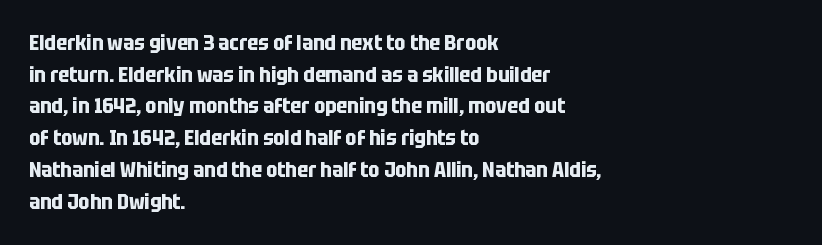
Q: Is the text bold? A: Yes.
Q: Is the text italic (slanted)? A: No, it is upright.
Q: Is the text underlined? A: No.
Q: How is the paragraph aligned? A: Left-aligned.
Q: Is the spacing between letters normal or unusually wide? A: Normal.
Q: Is the spacing between lines tight, normal or loose? A: Normal.
